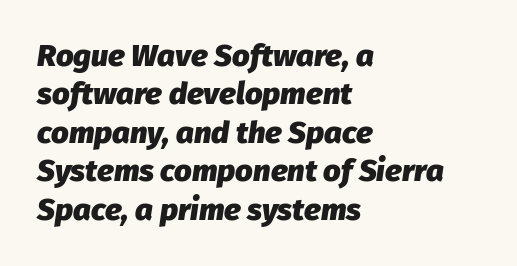
The image shows 31 px heavy type, italic (leaning right); set left-aligned, line spacing 1.24x, normal letter spacing, not underlined; low stroke contrast and a medium x-height.
